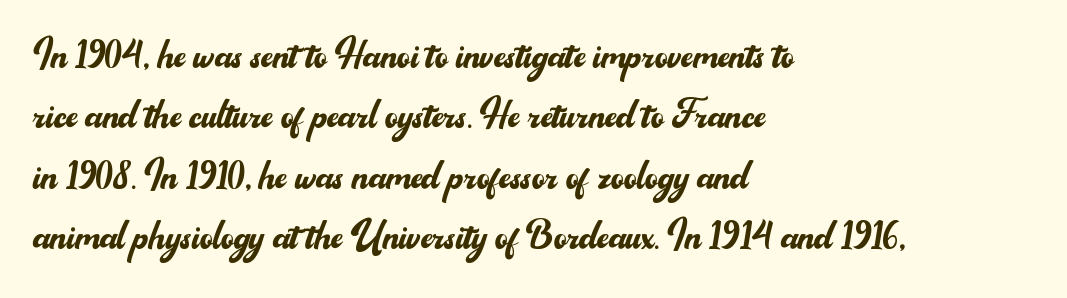
In terms of letterform style, serifs are entirely absent. These lines are rendered in a variable-pitch font. No letter is thick-stroked: the sample isn't bold. The compositor pushed each line to the left boundary. These lines keep a tight, regular rhythm from letter to letter.
